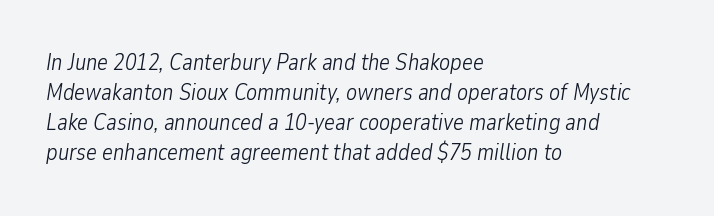
The image shows 23 px text type, italic (leaning right); set left-aligned, normal line spacing (1.31x), normal letter spacing, not underlined.
